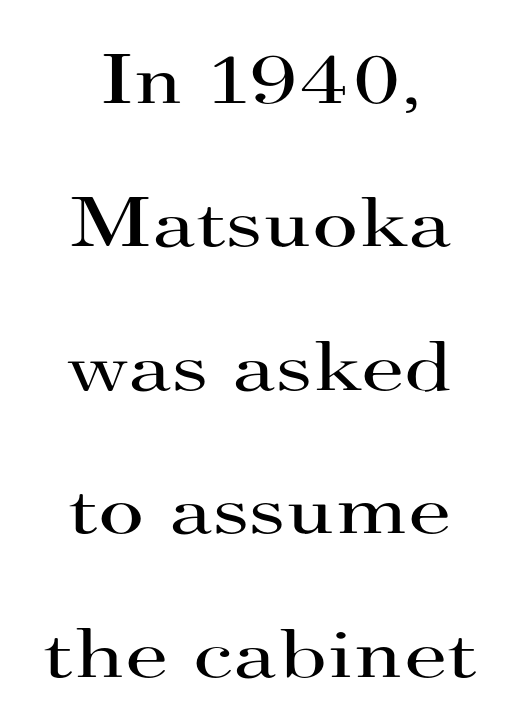
Varying glyph widths throughout — classic text-font behaviour. You can tell from the footed stems that serif type was used. If you drew a line through each stem, it would be perfectly vertical. These lines are centered, leaving both edges ragged. The letters look calm and open, with moderate or lighter stems.
